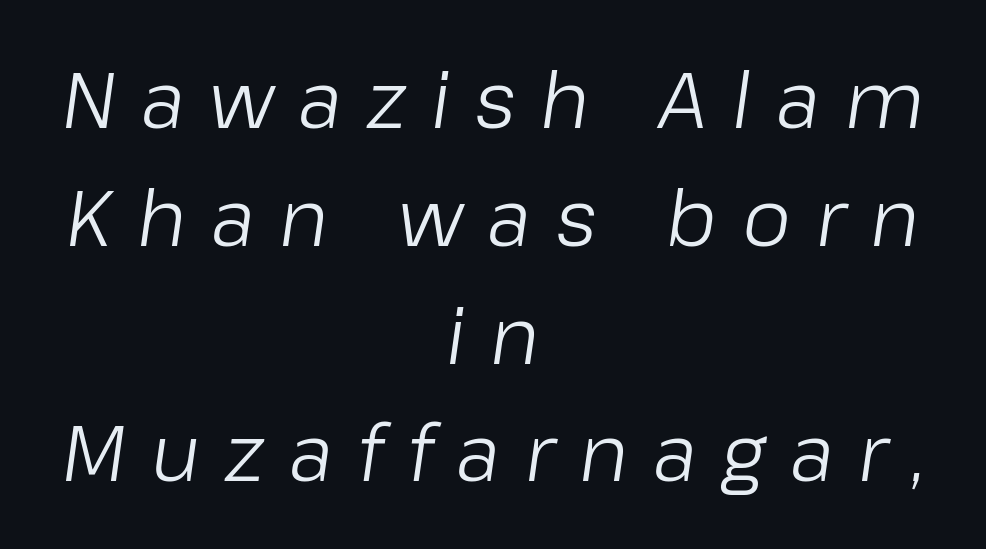
The image shows 78 px light type, italic (leaning right); set centered, normal line spacing (1.51x), unusually wide letter spacing (+0.32 em), not underlined; low stroke contrast and a medium x-height.
